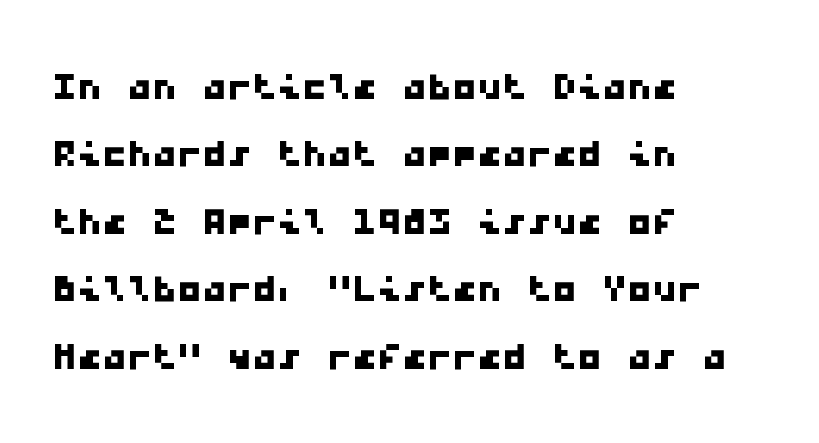
Q: Is the typeface a serif or a sans-serif typeface? A: Sans-serif.
Q: Is the text underlined? A: No.
Q: How is the paragraph aligned? A: Left-aligned.
Q: Is the spacing between letters normal or unusually wide? A: Normal.
Q: Is the spacing between lines tight, normal or loose? A: Normal.
Q: Width (condensed, normal, or wide)? A: Wide.
Q: Stroke contrast? A: Low.
Q: x-height? A: Medium.
Q: Monospaced? A: Yes.
